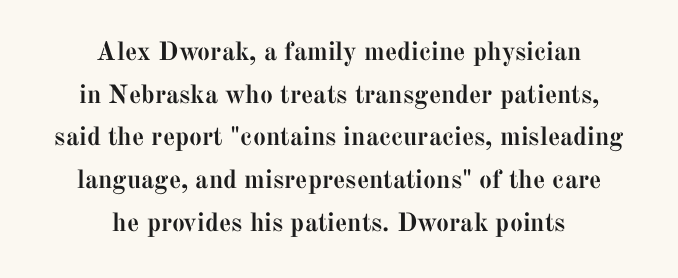
Short note: letters normally spaced. In CSS terms this would be text-align: center. The rendering uses a bold face; every stroke is thick and dark. A bare baseline throughout the passage. When letters stand straight like this, we call the style roman or upright. Vertically, the passage feels balanced, rows spaced as you'd expect.
